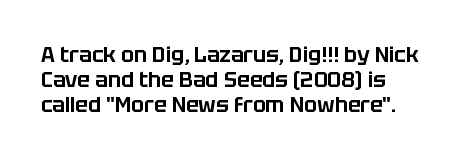
Posture: straight, roman, zero tilt. A clean baseline with only descenders dipping below it. Does the copy run flush right? No — it runs flush left. Tracking value appears to be zero — textbook default spacing.
